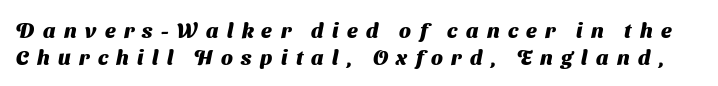
The image shows 21 px bold type; set normal line spacing (1.3x), unusually wide letter spacing (+0.4 em), not underlined.
